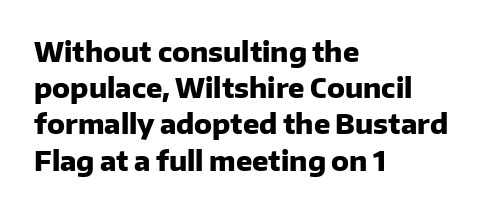
The image shows 27 px bold type, upright; set left-aligned, normal line spacing (1.34x), normal letter spacing, not underlined.
